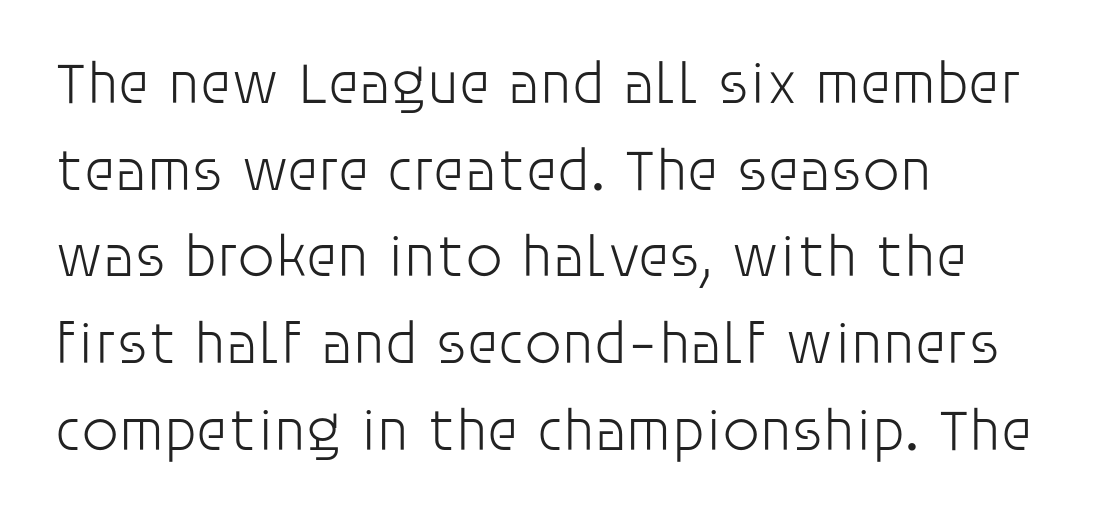
{"serif": "no", "italic": "no", "bold": "no", "weight": "light", "width": "normal", "stroke_contrast": "low", "x_height": "large", "monospaced": "no", "underline": "no", "align": "left", "line_spacing": "normal", "line_spacing_ratio": 1.47, "letter_spacing": "normal", "letter_spacing_em": 0.0, "glyph_px": 59}
